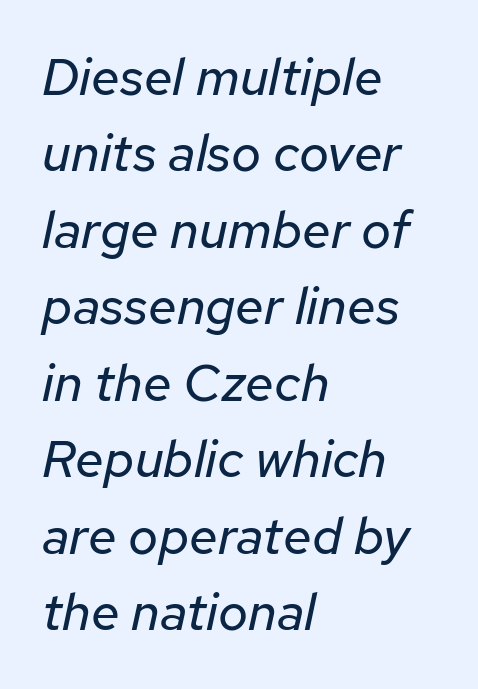
Q: Is the text bold? A: No.
Q: Is the text italic (slanted)? A: Yes, it leans right by about 12 degrees.
Q: Is the text underlined? A: No.
Q: How is the paragraph aligned? A: Left-aligned.
Q: Is the spacing between letters normal or unusually wide? A: Normal.
Q: Is the spacing between lines tight, normal or loose? A: Normal.
Q: Width (condensed, normal, or wide)? A: Normal.
Q: Stroke contrast? A: Low.
Q: x-height? A: Medium.
Q: Monospaced? A: No.
